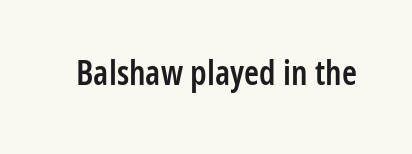
Set as a demibold, roughly 600 on the weight scale. No extra tracking has been applied to these lines. Check where the strokes stop: nothing finishes them off — pure sans. Quick note: underline off. This sample has the flowing, uneven cadence of proportional lettering.
